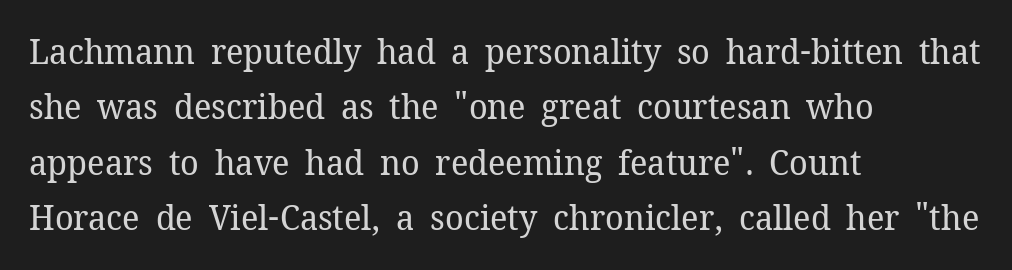
{"serif": "yes", "italic": "no", "bold": "no", "weight": "regular", "width": "normal", "stroke_contrast": "low", "x_height": "medium", "monospaced": "no", "underline": "no", "align": "left", "line_spacing": "normal", "line_spacing_ratio": 1.58, "letter_spacing": "normal", "letter_spacing_em": 0.0, "glyph_px": 35}
